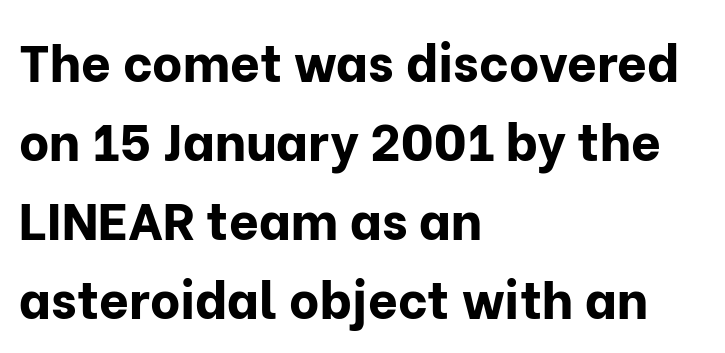
{"serif": "no", "italic": "no", "bold": "yes", "weight": "bold", "width": "normal", "stroke_contrast": "low", "x_height": "medium", "monospaced": "no", "underline": "no", "align": "left", "line_spacing": "normal", "line_spacing_ratio": 1.52, "letter_spacing": "normal", "letter_spacing_em": 0.0, "glyph_px": 52}
